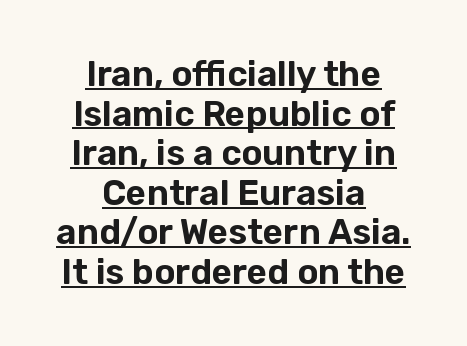
Q: Is the text italic (slanted)? A: No, it is upright.
Q: Is the typeface a serif or a sans-serif typeface? A: Sans-serif.
Q: Is the text underlined? A: Yes.
Q: How is the paragraph aligned? A: Centered.
Q: Is the spacing between letters normal or unusually wide? A: Normal.
Q: Is the spacing between lines tight, normal or loose? A: Tight.
Q: Width (condensed, normal, or wide)? A: Normal.
Q: Stroke contrast? A: Low.
Q: x-height? A: Medium.
Q: Monospaced? A: No.
